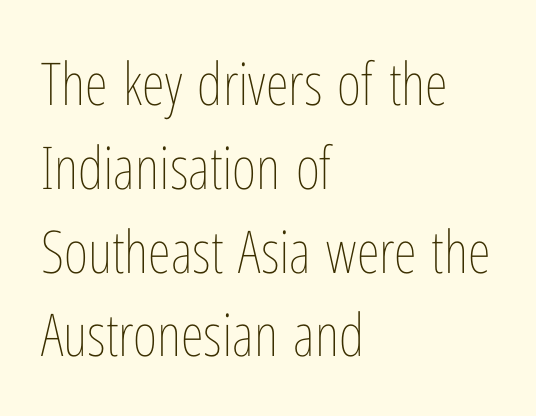
The passage shown stacks its lines at a standard gap. A student would call this left alignment; a typographer would say flush left, rag right. Glyph-to-glyph distance matches everyday printed text. Note the varied advance widths — an 'i' is clearly narrower than an 'm'. No italicization has been applied; the sample stays upright.
